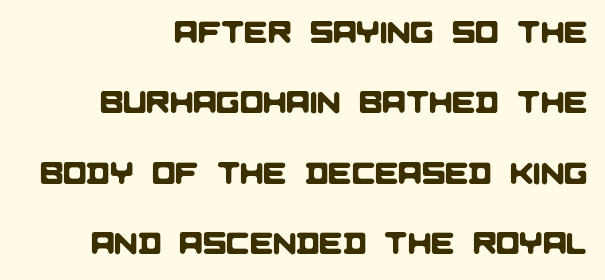
{"serif": "no", "width": "normal", "stroke_contrast": "low", "x_height": "large", "monospaced": "no", "underline": "no", "align": "right", "line_spacing": "loose", "line_spacing_ratio": 2.27, "letter_spacing": "normal", "letter_spacing_em": 0.0, "glyph_px": 31}
